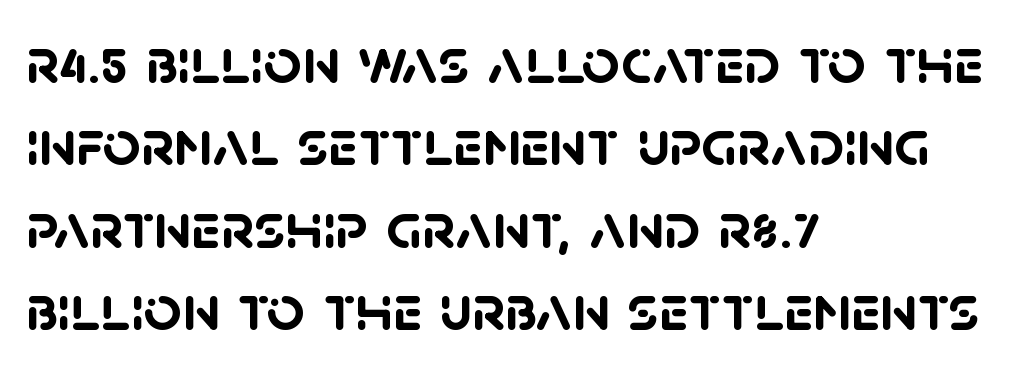
Q: Is the text bold? A: Yes.
Q: Is the typeface a serif or a sans-serif typeface? A: Sans-serif.
Q: Is the text underlined? A: No.
Q: How is the paragraph aligned? A: Left-aligned.
Q: Is the spacing between letters normal or unusually wide? A: Normal.
Q: Is the spacing between lines tight, normal or loose? A: Normal.
Q: Width (condensed, normal, or wide)? A: Normal.
Q: Stroke contrast? A: Low.
Q: x-height? A: Large.
Q: Monospaced? A: No.
